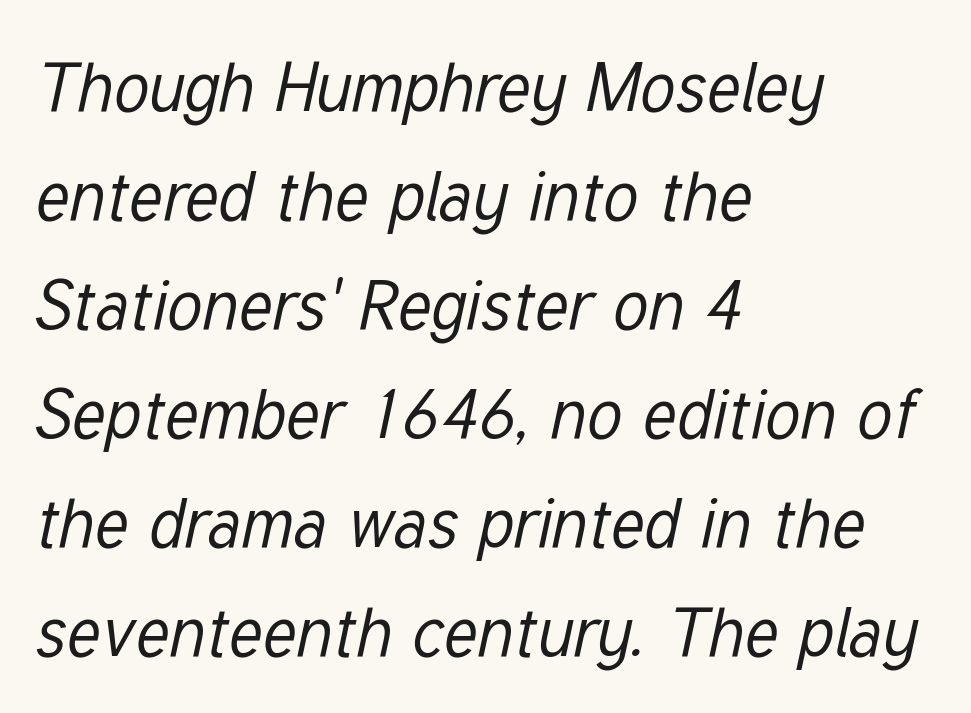
Line beginnings align vertically; line endings do not. Tracking value appears to be zero — textbook default spacing. Letters have the restrained weight of plain body copy at most. These lines are rendered in a variable-pitch font. Would a proofreader flag this as italicized? Yes. The area under the type is left untouched.
